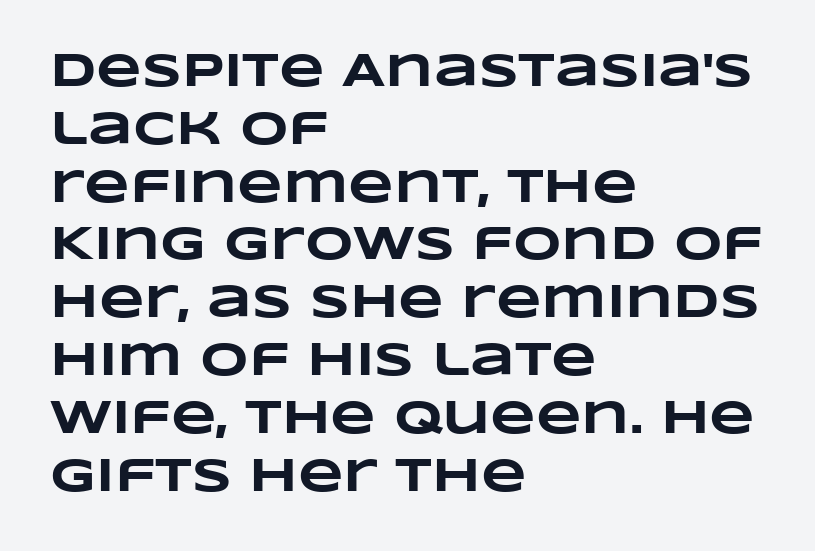
{"bold": "yes", "weight": "heavy", "width": "wide", "stroke_contrast": "low", "x_height": "large", "monospaced": "no", "underline": "no", "align": "left", "line_spacing_ratio": 1.23, "letter_spacing": "normal", "letter_spacing_em": 0.0, "glyph_px": 47}
